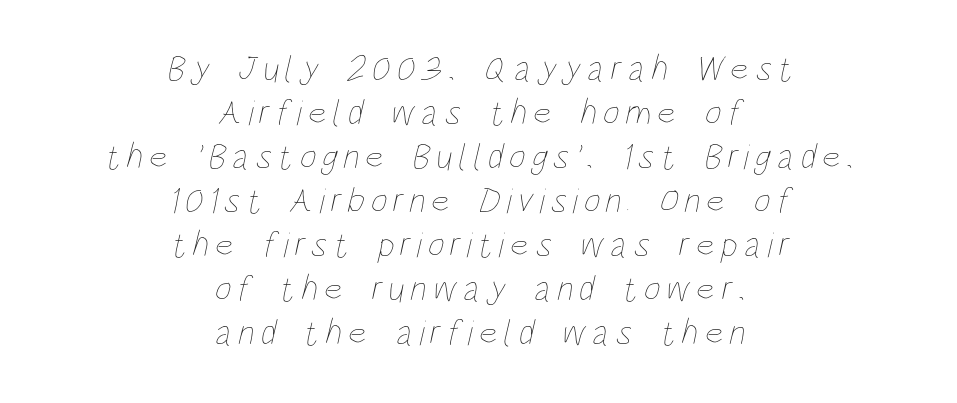
The image shows 36 px thin, condensed type; set centered, line spacing 1.22x, not underlined; low stroke contrast and a large x-height.
